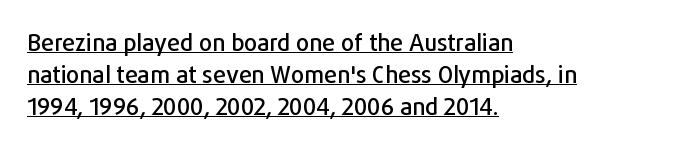
Q: Is the text italic (slanted)? A: No, it is upright.
Q: Is the text underlined? A: Yes.
Q: How is the paragraph aligned? A: Left-aligned.
Q: Is the spacing between letters normal or unusually wide? A: Normal.
Q: Is the spacing between lines tight, normal or loose? A: Normal.
